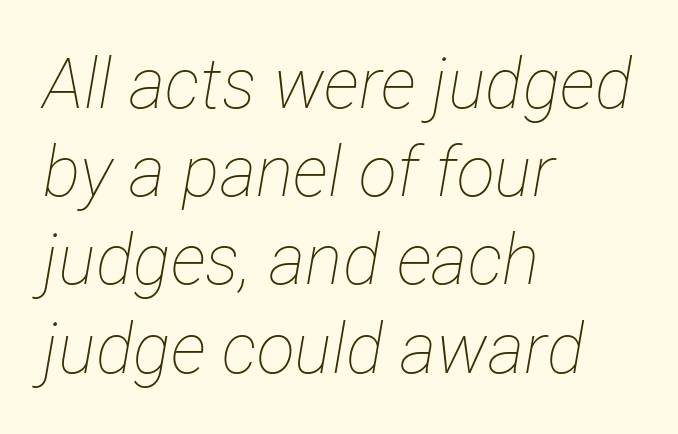
Q: Is the text bold? A: No.
Q: Is the text italic (slanted)? A: Yes, it leans right by about 12 degrees.
Q: Is the text underlined? A: No.
Q: How is the paragraph aligned? A: Left-aligned.
Q: Is the spacing between letters normal or unusually wide? A: Normal.
Q: Is the spacing between lines tight, normal or loose? A: Normal.
Q: Width (condensed, normal, or wide)? A: Condensed.
Q: Stroke contrast? A: Low.
Q: x-height? A: Medium.
Q: Monospaced? A: No.
